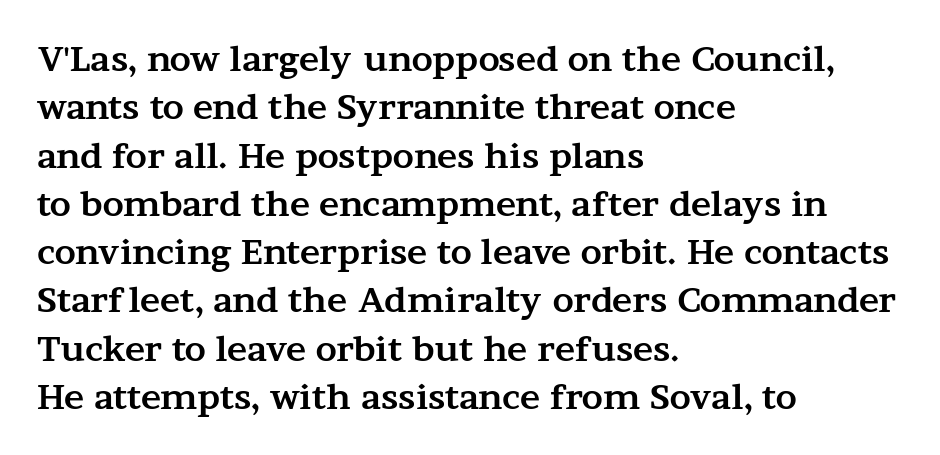
Q: Is the text bold? A: Yes.
Q: Is the text italic (slanted)? A: No, it is upright.
Q: Is the typeface a serif or a sans-serif typeface? A: Serif.
Q: Is the text underlined? A: No.
Q: How is the paragraph aligned? A: Left-aligned.
Q: Is the spacing between letters normal or unusually wide? A: Normal.
Q: Is the spacing between lines tight, normal or loose? A: Normal.
Q: Width (condensed, normal, or wide)? A: Wide.
Q: Stroke contrast? A: Medium.
Q: x-height? A: Medium.
Q: Monospaced? A: No.
